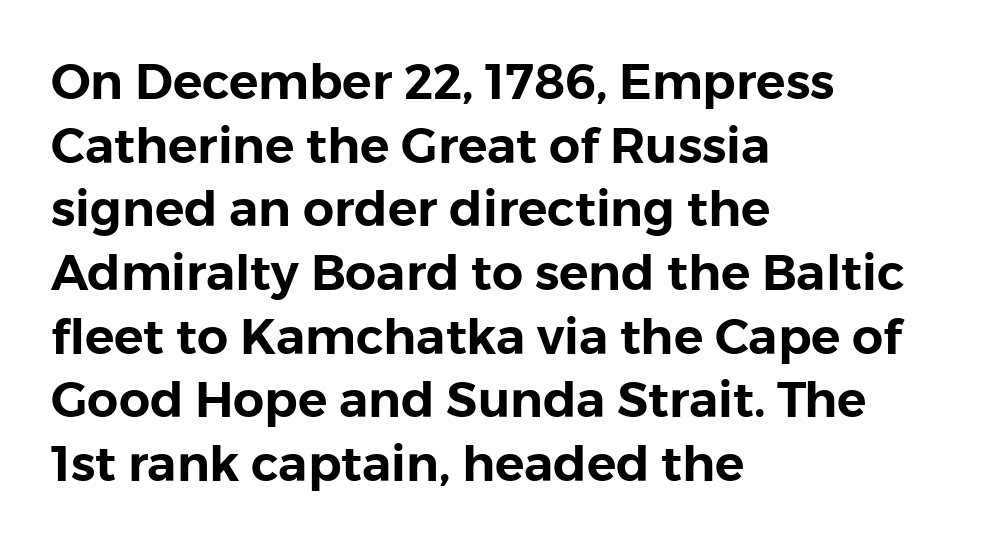
{"serif": "no", "italic": "no", "width": "normal", "stroke_contrast": "low", "x_height": "medium", "monospaced": "no", "underline": "no", "align": "left", "line_spacing": "normal", "line_spacing_ratio": 1.3, "letter_spacing": "normal", "letter_spacing_em": 0.0, "glyph_px": 49}
